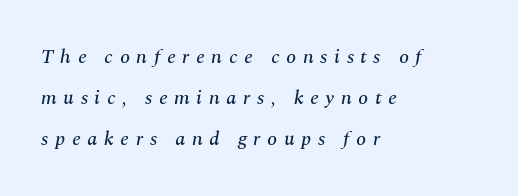
The image shows 20 px text type, italic (leaning right); set left-aligned, loose line spacing (2.04x), unusually wide letter spacing (+0.33 em), not underlined.
